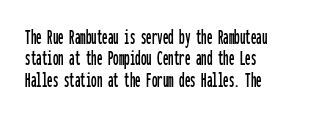
Q: Is the text italic (slanted)? A: No, it is upright.
Q: Is the text underlined? A: No.
Q: How is the paragraph aligned? A: Left-aligned.
Q: Is the spacing between letters normal or unusually wide? A: Normal.
Q: Is the spacing between lines tight, normal or loose? A: Tight.
